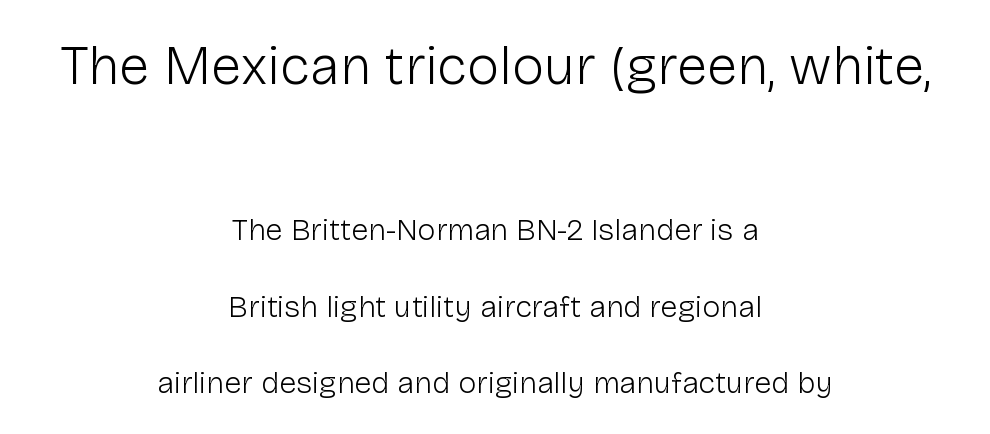
The image shows 55 px light sans-serif type, upright; set centered, loose line spacing (2.46x), normal letter spacing, not underlined; the first (top) block is 1.77x larger; low stroke contrast and a medium x-height.
